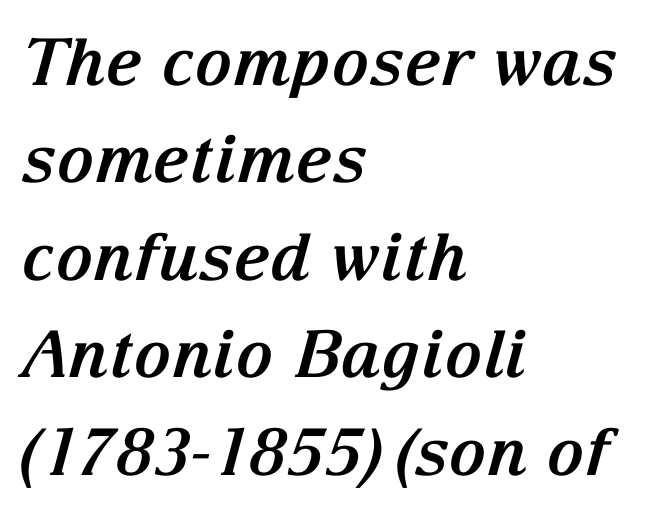
{"serif": "yes", "italic": "yes", "lean": "right", "slant_degrees": 15, "bold": "yes", "weight": "bold", "width": "normal", "stroke_contrast": "medium", "x_height": "medium", "monospaced": "no", "underline": "no", "align": "left", "line_spacing": "normal", "line_spacing_ratio": 1.5, "letter_spacing": "normal", "letter_spacing_em": 0.0, "glyph_px": 65}
